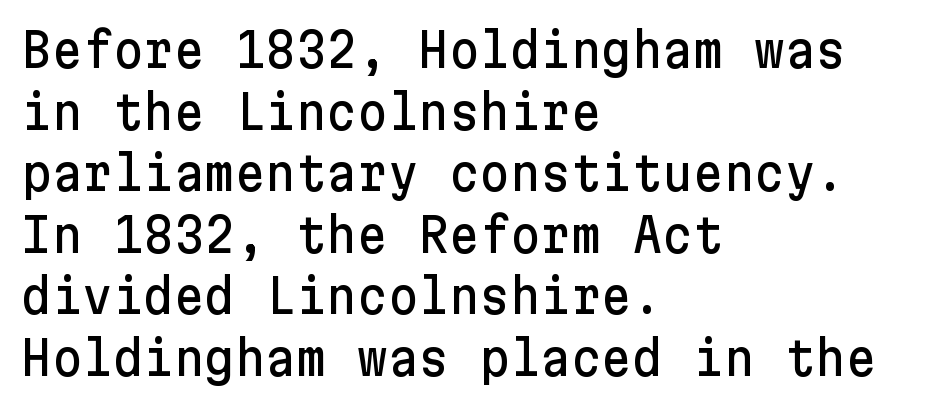
{"serif": "no", "italic": "no", "width": "normal", "stroke_contrast": "low", "x_height": "medium", "underline": "no", "align": "left", "line_spacing": "normal", "line_spacing_ratio": 1.31, "letter_spacing": "normal", "letter_spacing_em": 0.0, "glyph_px": 47}
